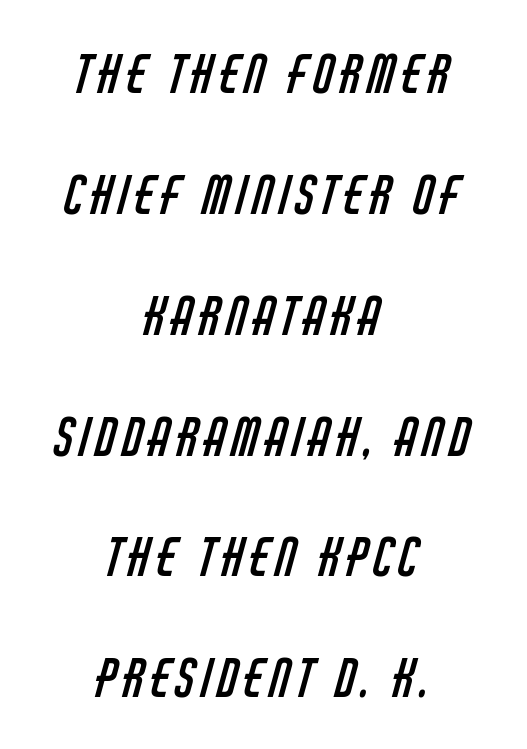
Any mark beneath the type? The region is blank. Bold? No — there's no thickening of the strokes. Vertically, the passage feels expansive, rows floating well apart. The letters advance in unequal steps, a hallmark of proportional type. The lines in this sample share a center point and differ in where they start and stop.
